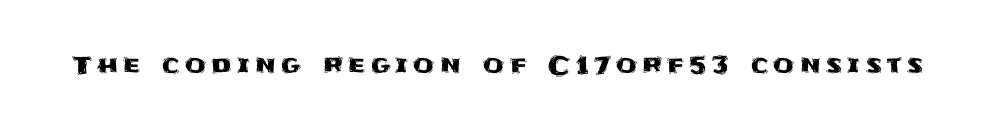
{"italic": "no", "underline": "no", "letter_spacing": "wide", "letter_spacing_em": 0.22, "glyph_px": 24}
